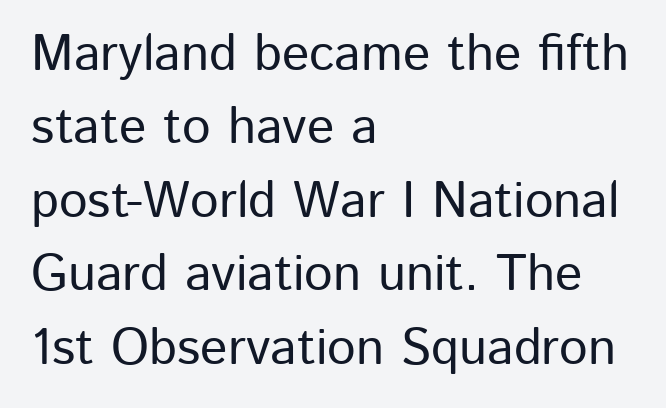
Each letter keeps its own natural width here, so spacing adapts to shape. Short and long lines alike share a common starting point at left. This is sans-serif lettering, the kind often seen on screens and signage. A typesetter would call this leading conventional body-copy spacing. Plain, unruled lines of type.
